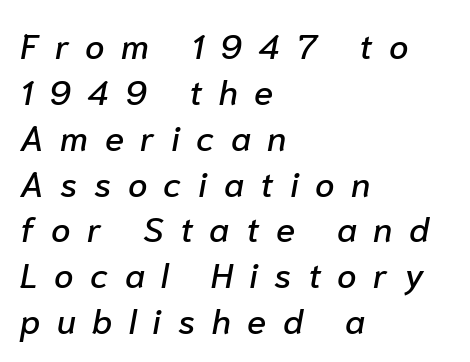
Looks like regular typesetting: each glyph gets only the width it needs. Every row of glyphs begins at an identical x-position on the left. These lines sit exactly where default settings would place them. This rendering widens character spacing well past its baseline value. Looking at the ascenders, they clearly lean. Each row of text sits above clean, open space.
